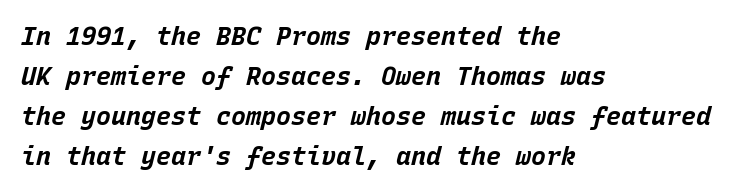
{"italic": "yes", "lean": "right", "slant_degrees": 15, "bold": "yes", "underline": "no", "align": "left", "line_spacing": "normal", "line_spacing_ratio": 1.6, "letter_spacing": "normal", "letter_spacing_em": 0.0, "glyph_px": 25}
